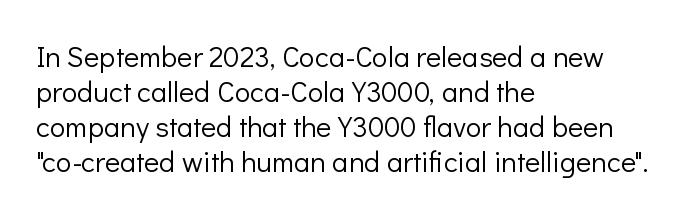
Only glyphs here, with clear space below each row. The typesetter chose a ragged-right arrangement here. This sample has the flowing, uneven cadence of proportional lettering. This sample uses plain, unmodified letter spacing.
